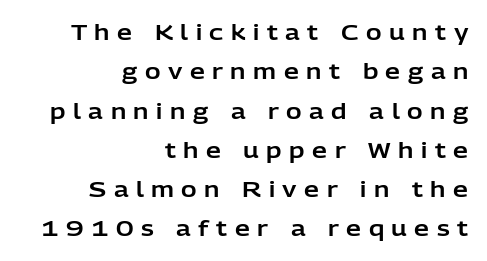
{"italic": "no", "underline": "no", "align": "right", "line_spacing_ratio": 1.87, "letter_spacing": "wide", "letter_spacing_em": 0.36, "glyph_px": 21}
